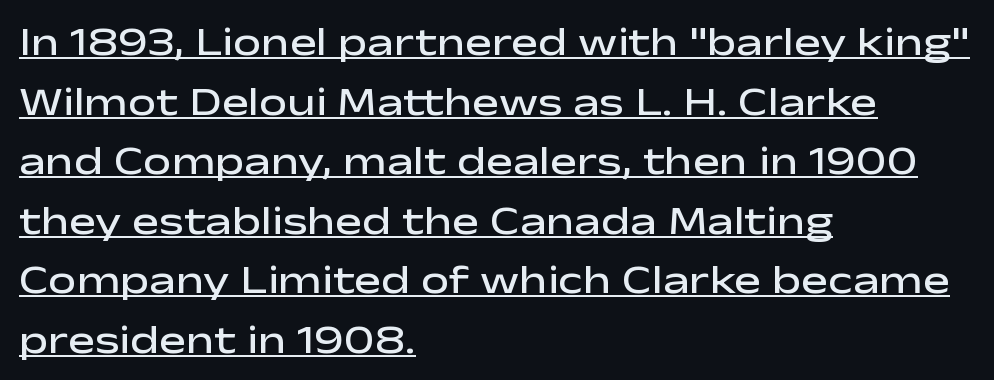
Vertical strokes here are truly vertical. Horizontal alignment here is leftward, the default for most running prose. Each letter keeps its own natural width here, so spacing adapts to shape. Students, observe: this is what conventionally led text looks like. You can tell from the bare stems that sans-serif type was used.
